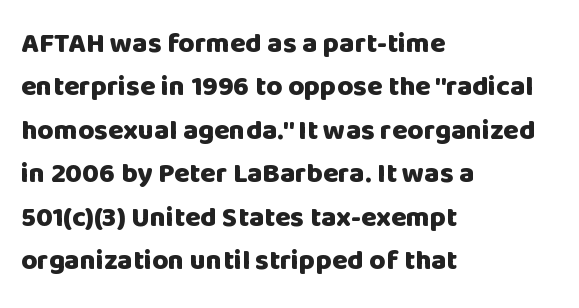
Tracking value appears to be zero — textbook default spacing. To sum up the face: it is a sans, with no serifs. The paragraph shown leans on its left margin. Varying glyph widths throughout — classic text-font behaviour. Descenders are the only things crossing below the line. Tall strokes in this sample are plumb rather than angled.
